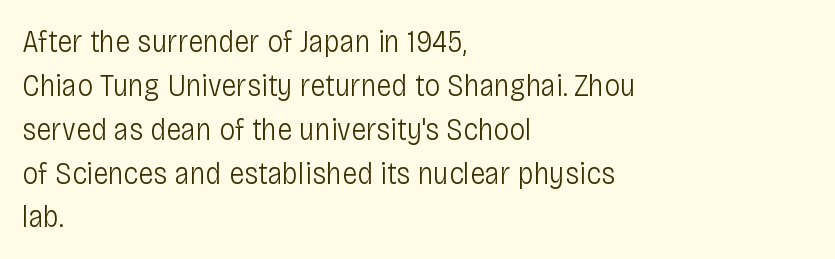
Q: Is the text bold? A: No.
Q: Is the text italic (slanted)? A: No, it is upright.
Q: Is the typeface a serif or a sans-serif typeface? A: Sans-serif.
Q: Is the text underlined? A: No.
Q: How is the paragraph aligned? A: Left-aligned.
Q: Is the spacing between letters normal or unusually wide? A: Normal.
Q: Is the spacing between lines tight, normal or loose? A: Normal.
Q: Width (condensed, normal, or wide)? A: Condensed.
Q: Stroke contrast? A: Low.
Q: x-height? A: Large.
Q: Monospaced? A: No.
